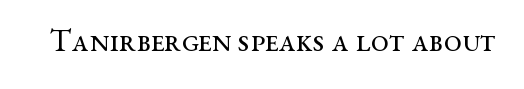
{"serif": "yes", "italic": "no", "bold": "no", "weight": "regular", "width": "wide", "stroke_contrast": "medium", "x_height": "medium", "monospaced": "no", "underline": "no", "letter_spacing": "normal", "letter_spacing_em": 0.0, "glyph_px": 32}
